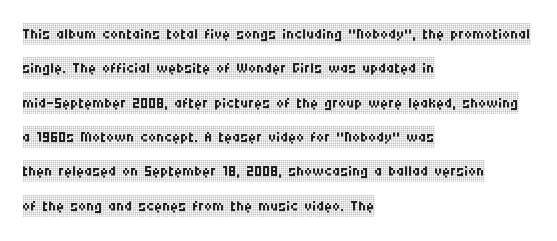
{"italic": "no", "bold": "no", "underline": "no", "align": "left", "line_spacing": "normal", "line_spacing_ratio": 1.56, "letter_spacing": "normal", "letter_spacing_em": 0.0, "glyph_px": 22}
